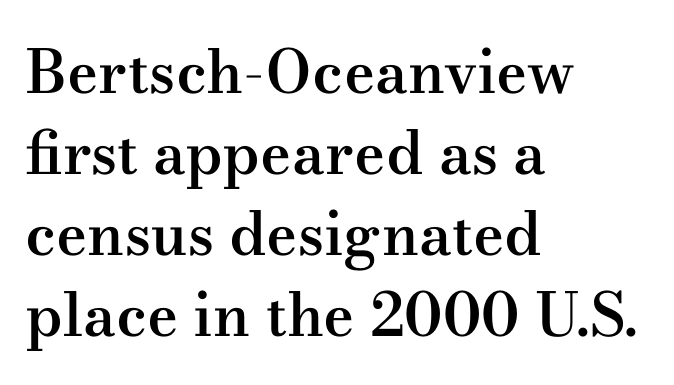
Regarding serifs, this sample has them. Students, this is semibold: more ink than regular, less than bold. These lines were composed using upright roman letters. Rows of type keep a routine distance in the vertical direction. The rendering keeps characters at their native spacing. Line starts are locked; line ends wander.
